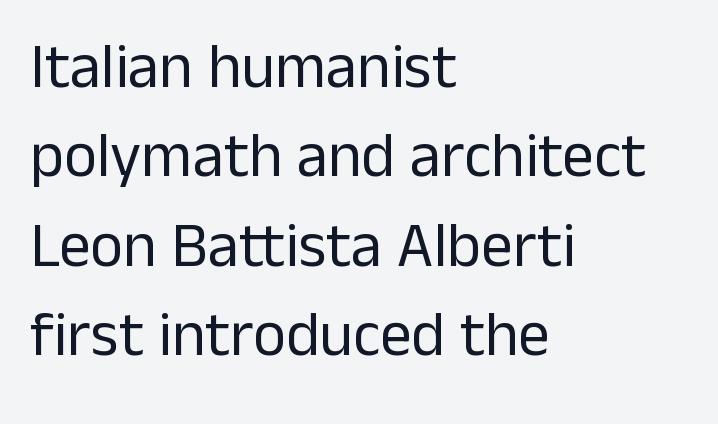
The image shows 63 px regular-weight sans-serif type, upright; set left-aligned, normal line spacing (1.42x), normal letter spacing, not underlined; low stroke contrast and a medium x-height.
